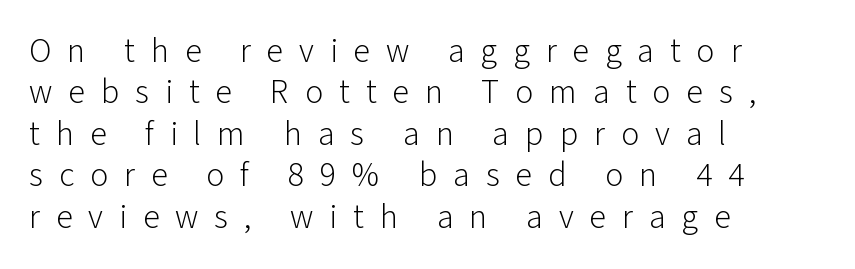
The image shows 34 px light sans-serif type, upright; set left-aligned, line spacing 1.22x, unusually wide letter spacing (+0.47 em), not underlined; low stroke contrast and a medium x-height.
